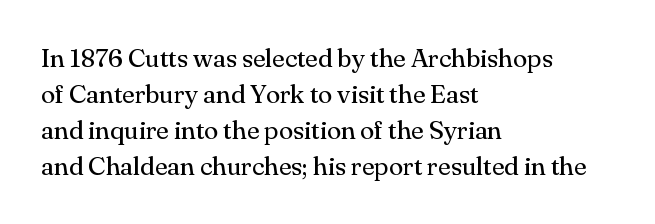
Q: Is the text bold? A: No.
Q: Is the text italic (slanted)? A: No, it is upright.
Q: Is the text underlined? A: No.
Q: How is the paragraph aligned? A: Left-aligned.
Q: Is the spacing between letters normal or unusually wide? A: Normal.
Q: Is the spacing between lines tight, normal or loose? A: Normal.
